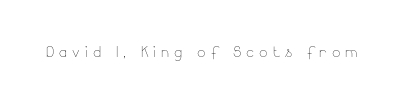
{"italic": "no", "bold": "no", "underline": "no", "letter_spacing": "wide", "letter_spacing_em": 0.25, "glyph_px": 20}
